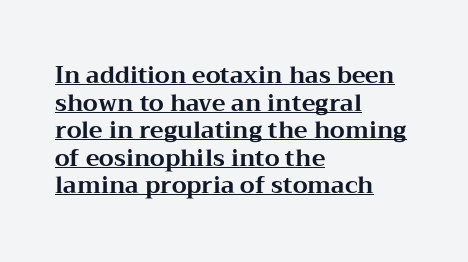
Each line of the rendering has a horizontal stroke beneath the glyphs. Its strokes are broad and dark, the hallmark of bold type. A student would call this left alignment; a typographer would say flush left, rag right. The horizontal fit of the characters is conventional and even. Upright lettering throughout.
